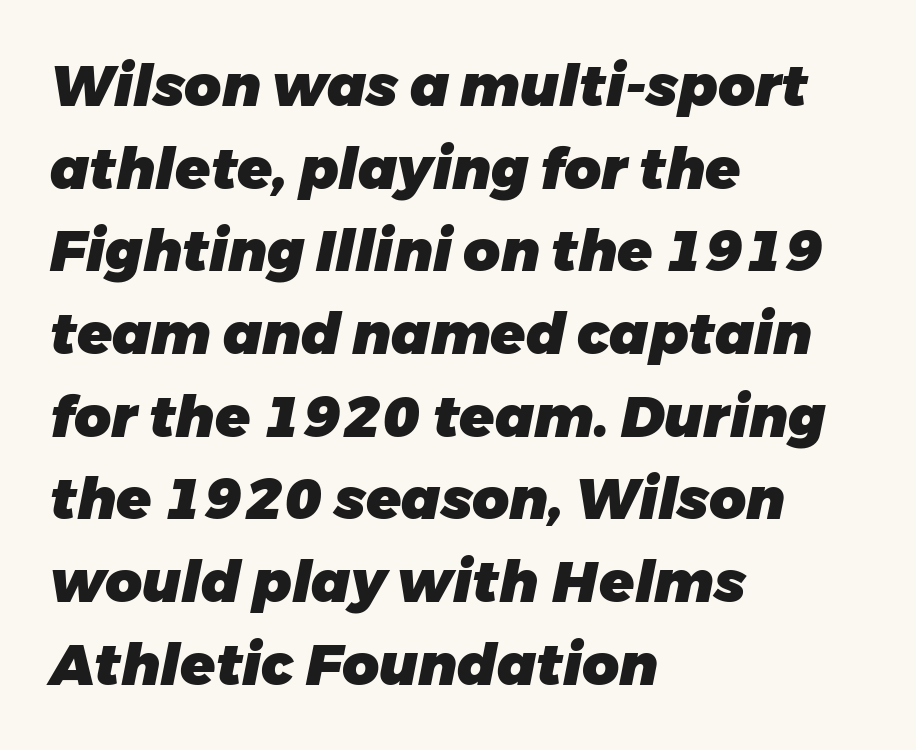
{"italic": "yes", "lean": "right", "slant_degrees": 11, "bold": "yes", "weight": "heavy", "width": "normal", "stroke_contrast": "low", "x_height": "medium", "monospaced": "no", "underline": "no", "align": "left", "line_spacing": "normal", "line_spacing_ratio": 1.45, "letter_spacing": "normal", "letter_spacing_em": 0.0, "glyph_px": 57}
